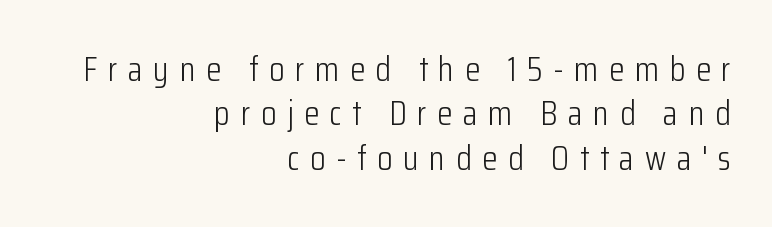
The image shows 35 px light, condensed sans-serif type, upright; set right-aligned, normal line spacing (1.27x), unusually wide letter spacing (+0.3 em), not underlined; low stroke contrast and a medium x-height.
